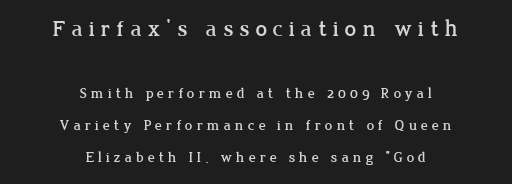
Q: Is the text italic (slanted)? A: No, it is upright.
Q: Is the text underlined? A: No.
Q: How is the paragraph aligned? A: Centered.
Q: Is the spacing between letters normal or unusually wide? A: Unusually wide.
Q: Is the spacing between lines tight, normal or loose? A: Loose.
Q: Which block of text is set in a larger size, the first (top) or the second (bottom)? A: The first (top) one.
